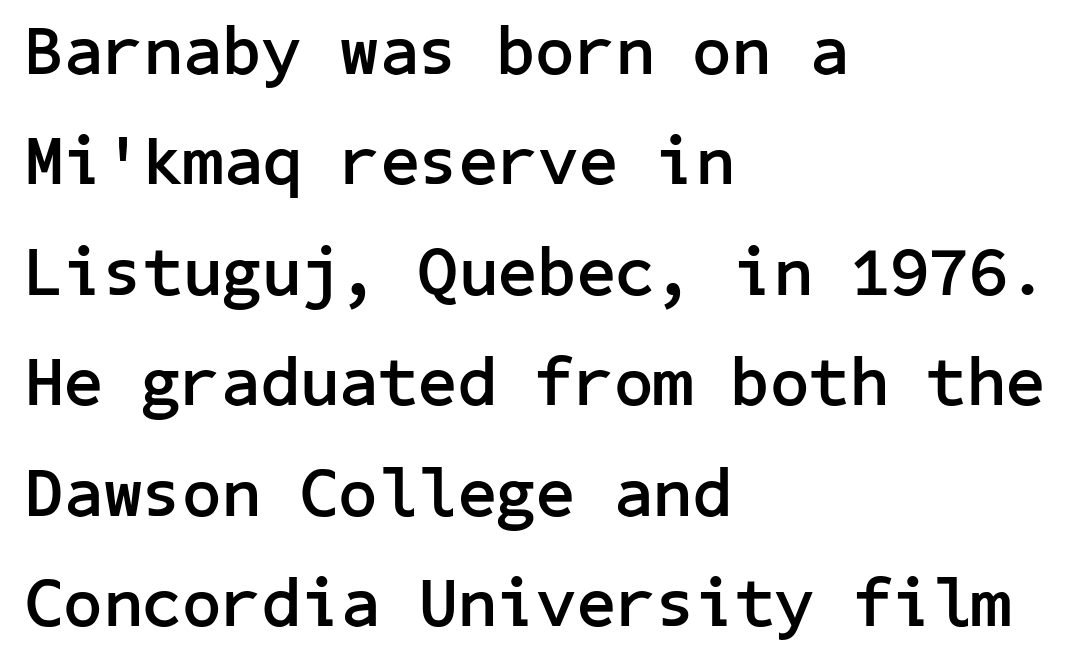
The image shows 69 px semibold sans-serif type, upright; set left-aligned, normal line spacing (1.6x), normal letter spacing, not underlined; low stroke contrast and a medium x-height.
